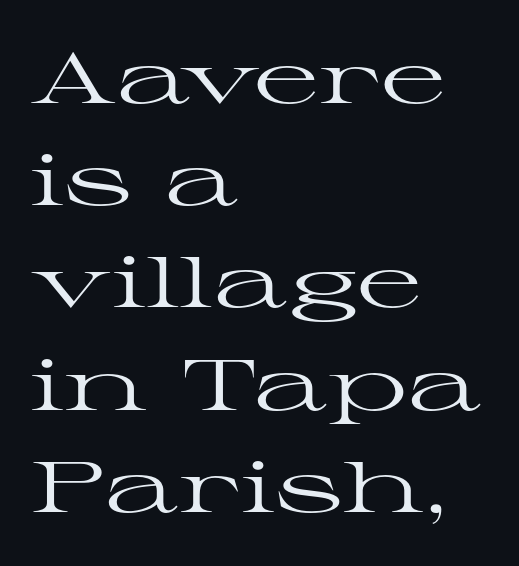
The image shows 71 px regular-weight, wide serif type, upright; set left-aligned, normal line spacing (1.44x), normal letter spacing, not underlined; high stroke contrast and a medium x-height.
